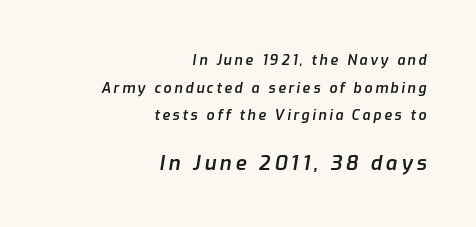
{"italic": "yes", "lean": "right", "slant_degrees": 9, "bold": "semi", "underline": "no", "align": "right", "line_spacing": "loose", "line_spacing_ratio": 1.97, "larger_block": "second", "size_ratio": 1.43, "glyph_px": 20}
